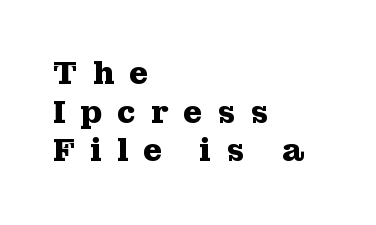
{"serif": "yes", "italic": "no", "bold": "yes", "weight": "heavy", "width": "wide", "stroke_contrast": "medium", "x_height": "medium", "monospaced": "no", "underline": "no", "align": "left", "line_spacing": "normal", "line_spacing_ratio": 1.25, "letter_spacing": "wide", "letter_spacing_em": 0.47, "glyph_px": 31}
